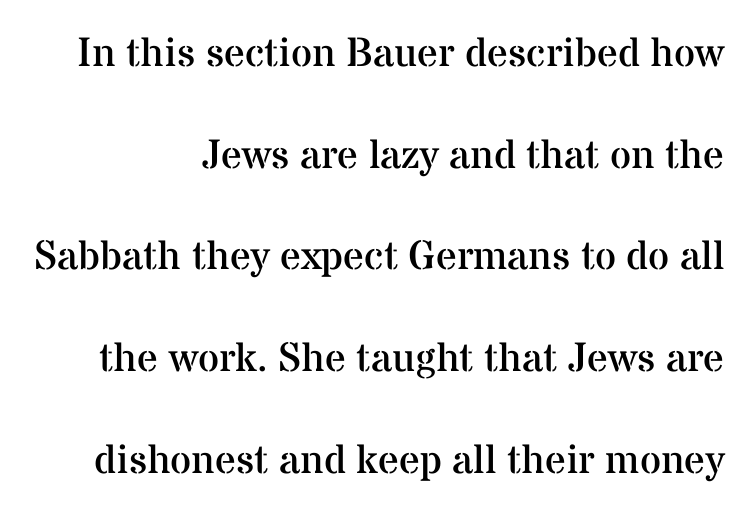
{"serif": "yes", "italic": "no", "bold": "no", "weight": "regular", "width": "normal", "stroke_contrast": "medium", "x_height": "medium", "monospaced": "no", "underline": "no", "line_spacing": "loose", "line_spacing_ratio": 2.48, "letter_spacing": "normal", "letter_spacing_em": 0.0, "glyph_px": 41}
